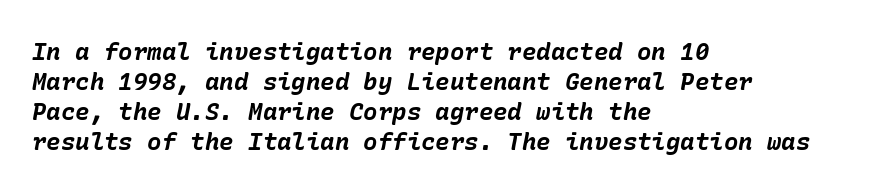
You can tell it's italic because the verticals aren't actually vertical. The rendering uses a bold face; every stroke is thick and dark. Compared with typical paragraphs, the rows here are spaced about the same. The paragraph has a hard left edge and a soft right edge. This sample uses plain, unmodified letter spacing. Plain, unruled lines of type.
